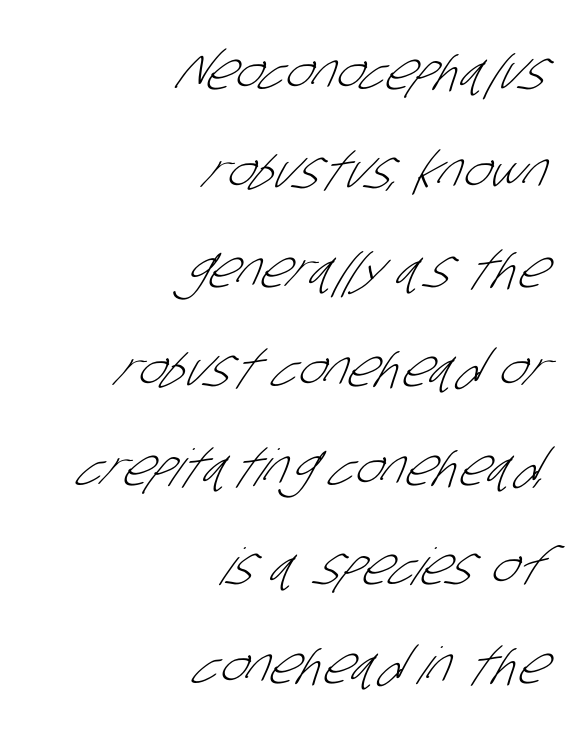
{"serif": "no", "bold": "no", "weight": "light", "width": "condensed", "stroke_contrast": "low", "x_height": "large", "monospaced": "no", "underline": "no", "align": "right", "line_spacing": "loose", "line_spacing_ratio": 1.94, "letter_spacing": "normal", "letter_spacing_em": 0.0, "glyph_px": 51}
